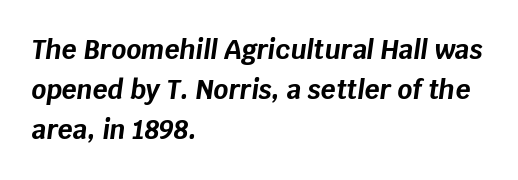
Q: Is the text bold? A: Yes.
Q: Is the text italic (slanted)? A: Yes, it leans right by about 8 degrees.
Q: Is the text underlined? A: No.
Q: How is the paragraph aligned? A: Left-aligned.
Q: Is the spacing between letters normal or unusually wide? A: Normal.
Q: Is the spacing between lines tight, normal or loose? A: Normal.
